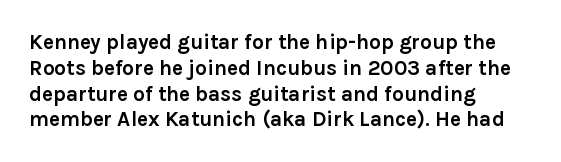
Q: Is the text bold? A: Yes.
Q: Is the text italic (slanted)? A: No, it is upright.
Q: Is the text underlined? A: No.
Q: How is the paragraph aligned? A: Left-aligned.
Q: Is the spacing between letters normal or unusually wide? A: Normal.
